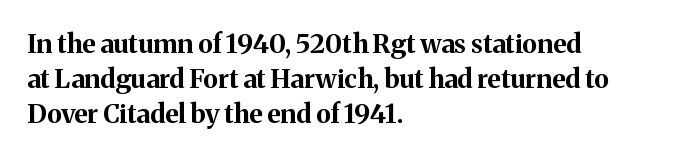
{"italic": "no", "bold": "yes", "underline": "no", "align": "left", "line_spacing": "normal", "line_spacing_ratio": 1.34, "letter_spacing": "normal", "letter_spacing_em": 0.0, "glyph_px": 26}
